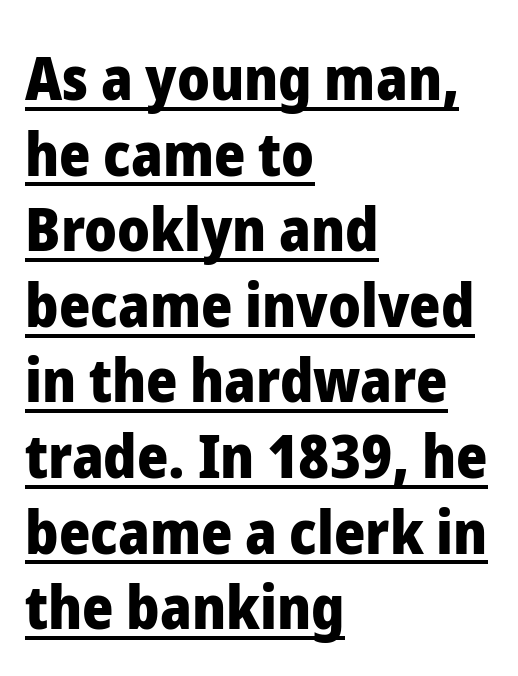
{"serif": "no", "italic": "no", "bold": "yes", "weight": "heavy", "width": "normal", "stroke_contrast": "low", "x_height": "medium", "monospaced": "no", "underline": "yes", "align": "left", "line_spacing": "normal", "line_spacing_ratio": 1.26, "letter_spacing": "normal", "letter_spacing_em": 0.0, "glyph_px": 60}
